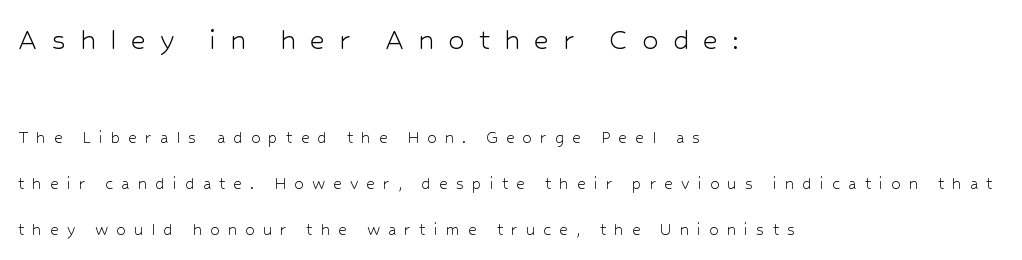
Proportional: the letters do not fall into vertical columns. The face used here is a sans, in the tradition of grotesques and geometrics. This sample uses an upright cut, with every glyph sitting square on the baseline. All the whitespace from short lines collects on the right.
